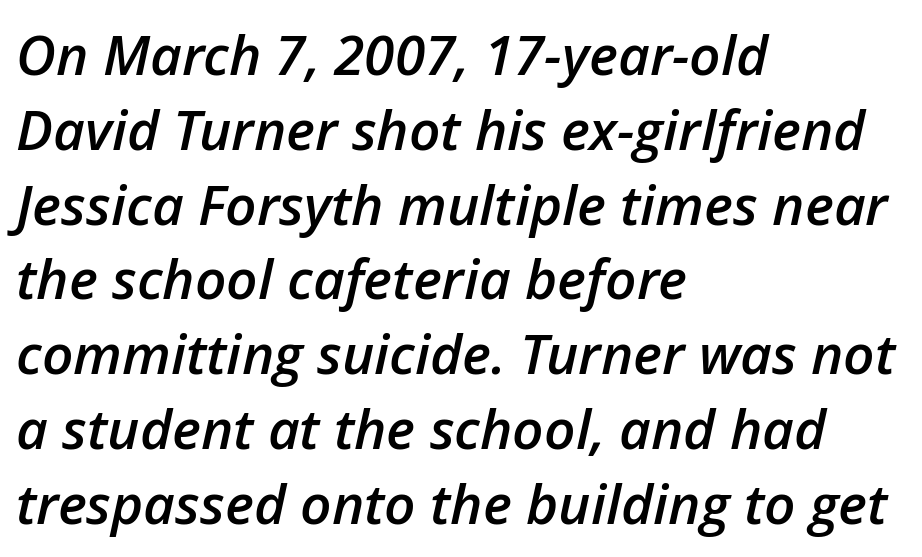
{"italic": "yes", "lean": "right", "slant_degrees": 12, "bold": "semi", "weight": "semibold", "width": "normal", "stroke_contrast": "low", "x_height": "medium", "monospaced": "no", "underline": "no", "align": "left", "line_spacing": "normal", "line_spacing_ratio": 1.36, "letter_spacing": "normal", "letter_spacing_em": 0.0, "glyph_px": 55}
